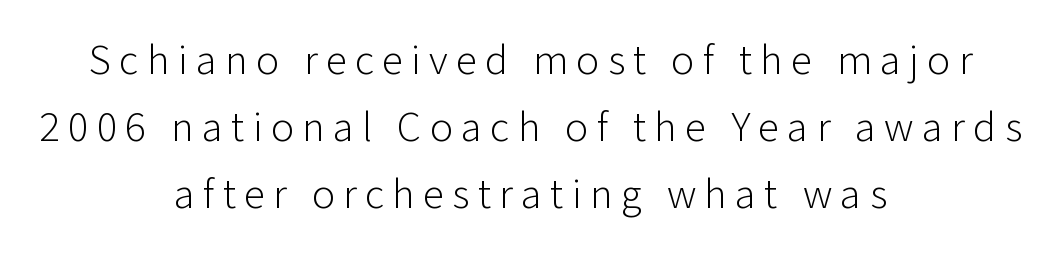
The image shows 43 px light sans-serif type, upright; set centered, normal line spacing (1.56x), not underlined; low stroke contrast and a medium x-height.
